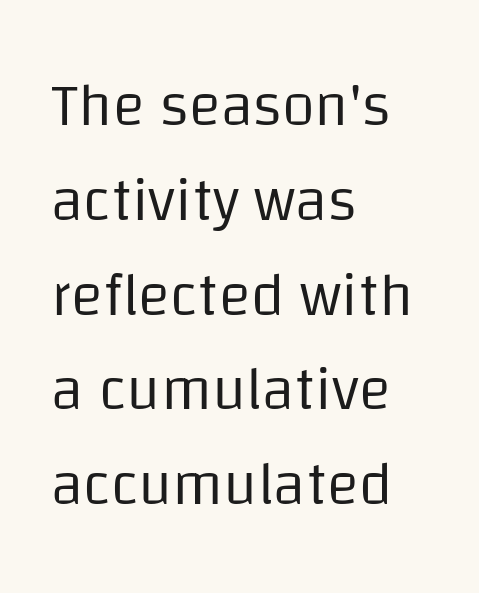
{"serif": "no", "italic": "no", "bold": "no", "weight": "regular", "width": "normal", "stroke_contrast": "low", "x_height": "large", "monospaced": "no", "underline": "no", "align": "left", "line_spacing": "normal", "line_spacing_ratio": 1.58, "letter_spacing": "normal", "letter_spacing_em": 0.0, "glyph_px": 60}
